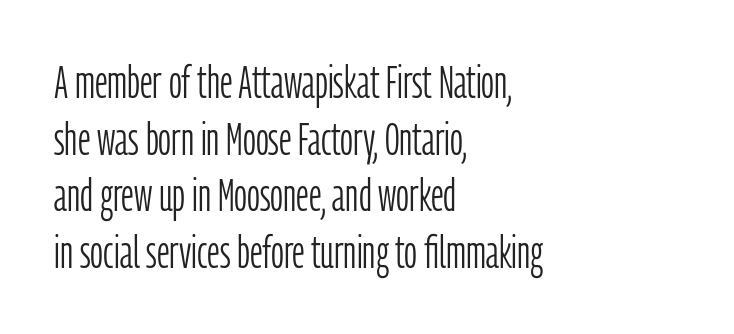
Q: Is the text bold? A: No.
Q: Is the text italic (slanted)? A: No, it is upright.
Q: Is the typeface a serif or a sans-serif typeface? A: Sans-serif.
Q: Is the text underlined? A: No.
Q: How is the paragraph aligned? A: Left-aligned.
Q: Is the spacing between letters normal or unusually wide? A: Normal.
Q: Is the spacing between lines tight, normal or loose? A: Normal.
Q: Width (condensed, normal, or wide)? A: Condensed.
Q: Stroke contrast? A: Low.
Q: x-height? A: Medium.
Q: Monospaced? A: No.
